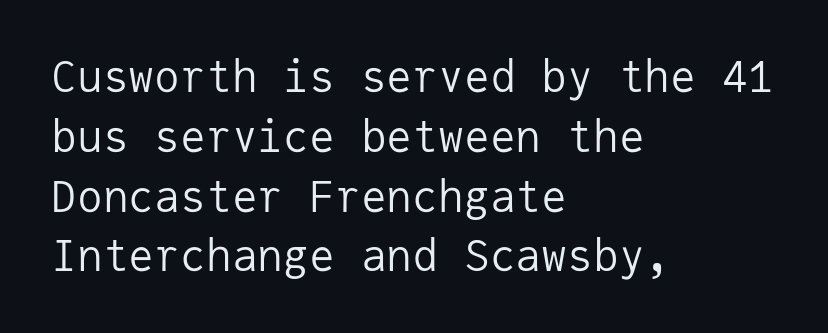
Q: Is the text bold? A: No.
Q: Is the text italic (slanted)? A: No, it is upright.
Q: Is the typeface a serif or a sans-serif typeface? A: Sans-serif.
Q: Is the text underlined? A: No.
Q: How is the paragraph aligned? A: Left-aligned.
Q: Is the spacing between letters normal or unusually wide? A: Normal.
Q: Is the spacing between lines tight, normal or loose? A: Normal.
Q: Width (condensed, normal, or wide)? A: Normal.
Q: Stroke contrast? A: Low.
Q: x-height? A: Medium.
Q: Monospaced? A: Yes.
